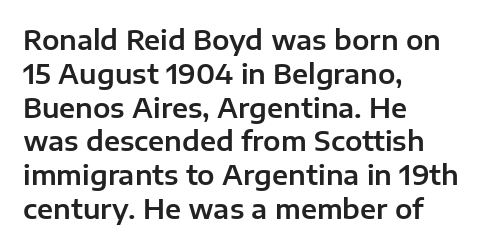
The ragged edge is on the right, which tells us the setting is flush left. How would I describe the line gaps? Plain and ordinary. This is the regular roman posture of the typeface. Only glyphs here, with clear space below each row.
